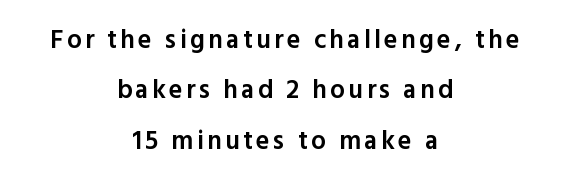
{"italic": "no", "bold": "semi", "underline": "no", "align": "center", "line_spacing": "loose", "line_spacing_ratio": 1.94, "glyph_px": 26}
